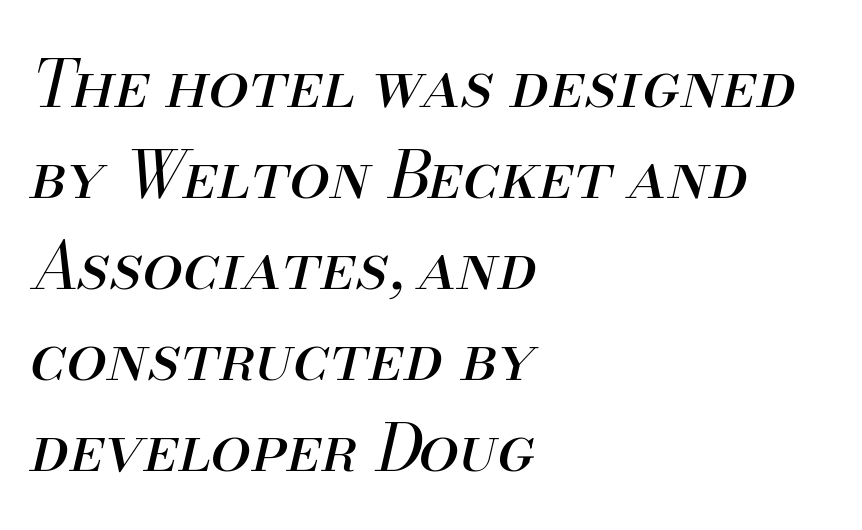
The image shows 65 px regular-weight type, italic (leaning right); set left-aligned, normal line spacing (1.4x), normal letter spacing, not underlined; medium stroke contrast and a small x-height.
